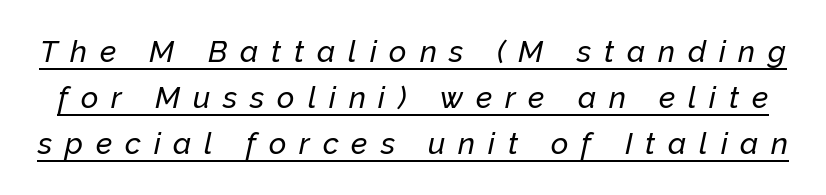
The rendered words wear a rule along their underside. Is the letter spacing exaggerated? Yes — the characters are pushed far apart. The glyphs look as if they've been sheared to an angle. You could not count columns in this text — the font is proportionally spaced. Regarding leading, the lines here are spaced in the standard way.
